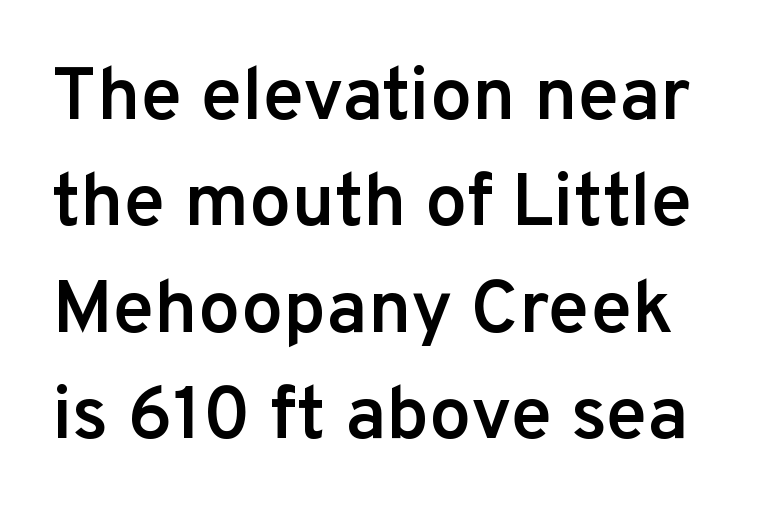
{"serif": "no", "italic": "no", "bold": "semi", "weight": "semibold", "width": "normal", "stroke_contrast": "low", "x_height": "medium", "monospaced": "no", "underline": "no", "line_spacing": "normal", "line_spacing_ratio": 1.42, "letter_spacing": "normal", "letter_spacing_em": 0.0, "glyph_px": 75}
